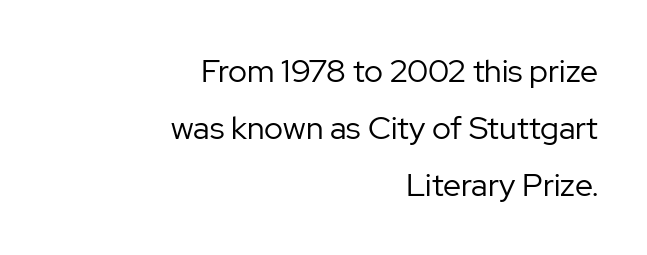
The rendering shows plain stroke endings on the letterforms — a sans-serif design. The compositor pushed each line to the right boundary. The letterforms sit at book weight or below. Has an underline been added? It has not. Proportional: the letters do not fall into vertical columns. Every character sits straight up, as roman type does.
